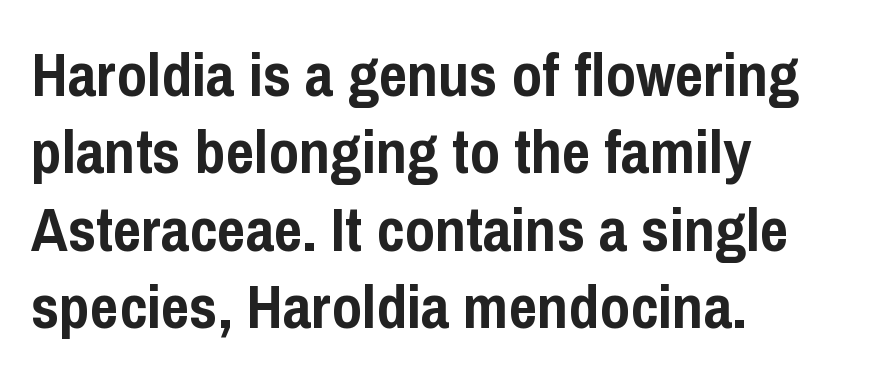
Q: Is the text bold? A: Yes.
Q: Is the text italic (slanted)? A: No, it is upright.
Q: Is the typeface a serif or a sans-serif typeface? A: Sans-serif.
Q: Is the text underlined? A: No.
Q: How is the paragraph aligned? A: Left-aligned.
Q: Is the spacing between letters normal or unusually wide? A: Normal.
Q: Is the spacing between lines tight, normal or loose? A: Normal.
Q: Width (condensed, normal, or wide)? A: Condensed.
Q: Stroke contrast? A: Low.
Q: x-height? A: Medium.
Q: Monospaced? A: No.
